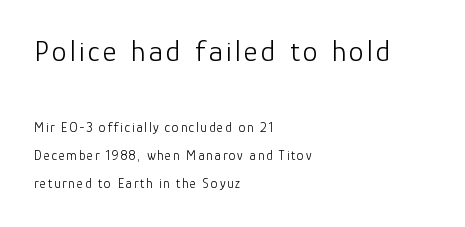
{"serif": "no", "italic": "no", "bold": "no", "weight": "light", "width": "normal", "stroke_contrast": "low", "x_height": "medium", "monospaced": "no", "underline": "no", "align": "left", "line_spacing": "loose", "line_spacing_ratio": 2.02, "larger_block": "first", "size_ratio": 2.14, "glyph_px": 30}
